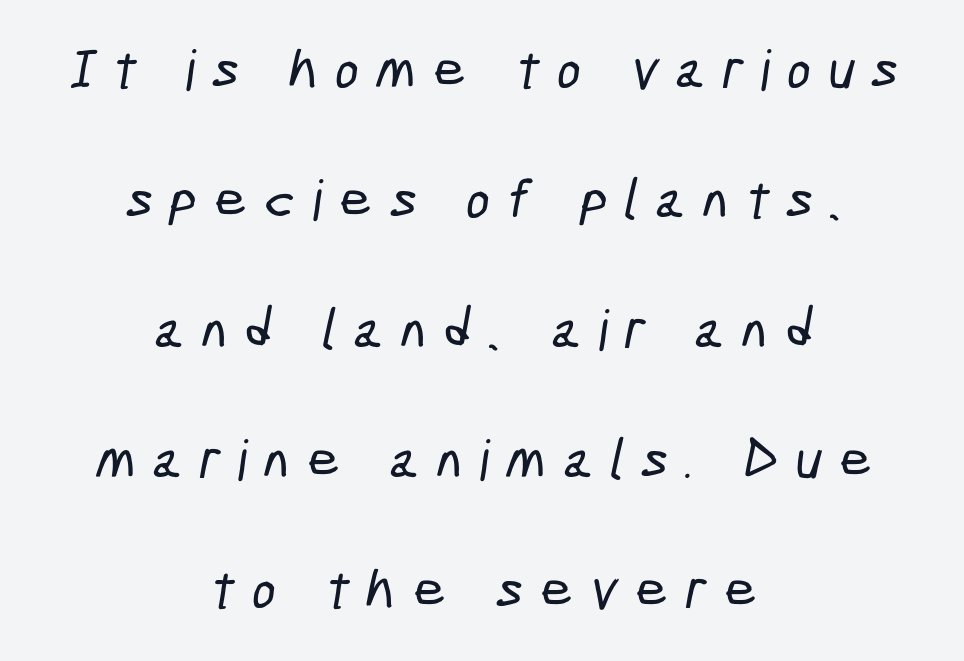
The image shows 56 px condensed sans-serif type; set centered, loose line spacing (2.32x), unusually wide letter spacing (+0.31 em), not underlined; low stroke contrast and a medium x-height.
